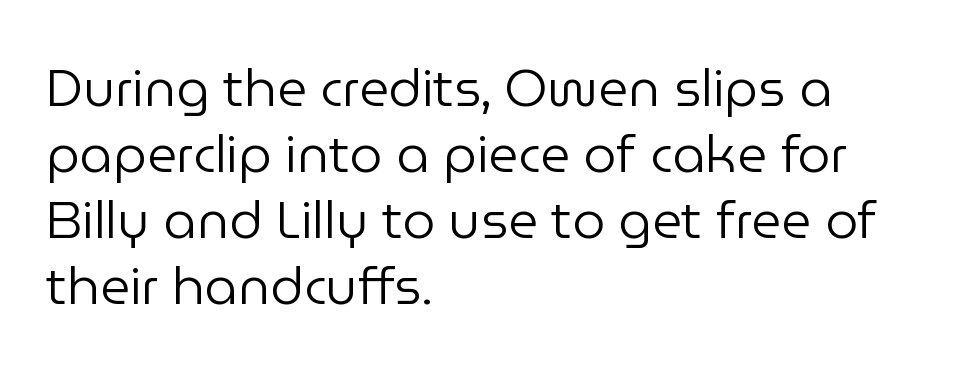
Regarding leading, the lines here are spaced in the standard way. The face used here is proportionally spaced, like ordinary book or web type. Does the lettering tilt? It doesn't — this is upright. Note: no serifs on the glyphs.
